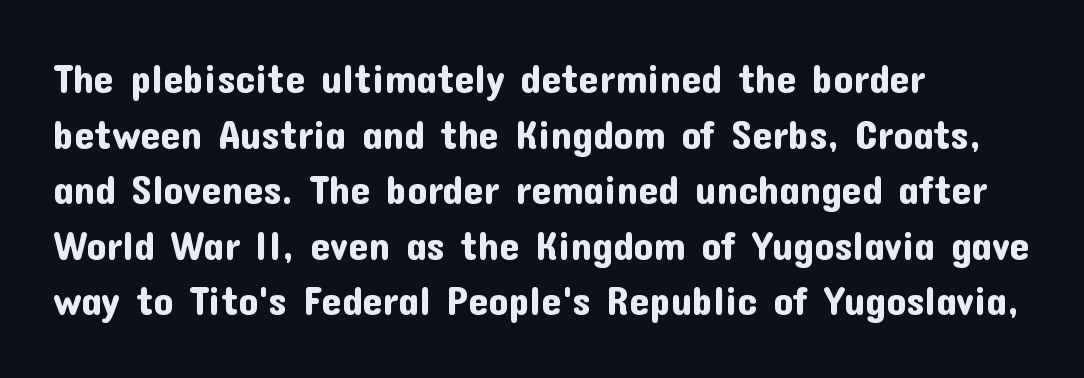
The image shows 40 px sans-serif type, upright; set left-aligned, normal line spacing (1.39x), normal letter spacing, not underlined; low stroke contrast and a medium x-height.
